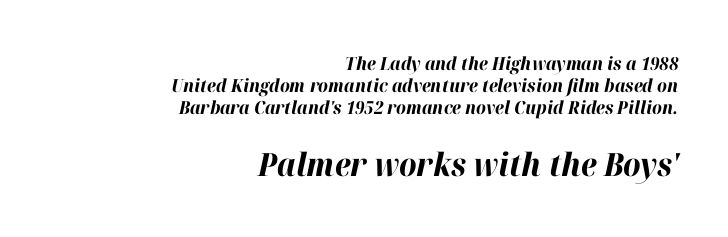
How heavy is the stroke? Heavy — this is a bold. The passage shown is typed in a proportional face where columns would drift. There's an unmistakable incline to the writing here. No extra tracking has been applied to these lines.
